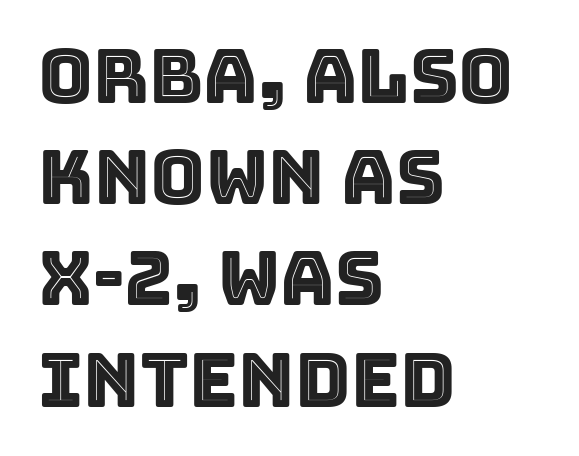
Q: Is the text italic (slanted)? A: No, it is upright.
Q: Is the text underlined? A: No.
Q: How is the paragraph aligned? A: Left-aligned.
Q: Is the spacing between letters normal or unusually wide? A: Normal.
Q: Is the spacing between lines tight, normal or loose? A: Normal.
Q: Width (condensed, normal, or wide)? A: Normal.
Q: x-height? A: Large.
Q: Monospaced? A: No.
